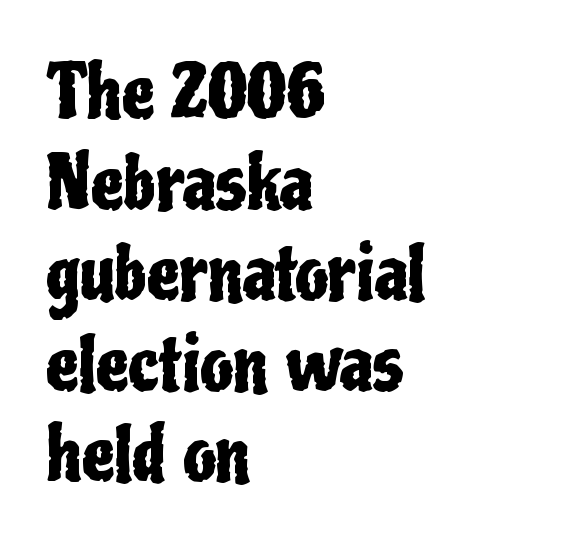
{"serif": "no", "italic": "no", "width": "condensed", "stroke_contrast": "low", "x_height": "medium", "monospaced": "no", "underline": "no", "align": "left", "line_spacing_ratio": 1.24, "letter_spacing": "normal", "letter_spacing_em": 0.0, "glyph_px": 73}
